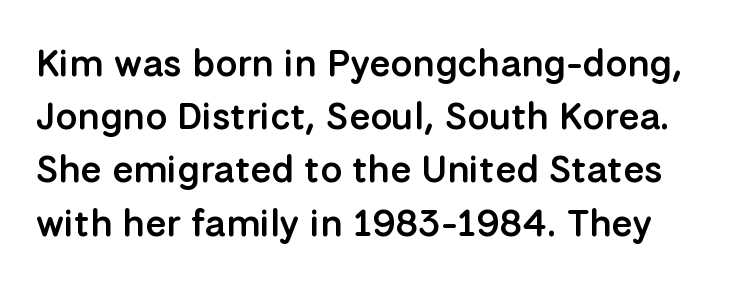
The image shows 38 px semibold sans-serif type, upright; set normal line spacing (1.4x), normal letter spacing, not underlined; low stroke contrast and a medium x-height.
